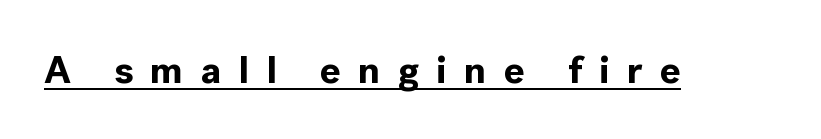
Q: Is the text bold? A: Yes.
Q: Is the text italic (slanted)? A: No, it is upright.
Q: Is the typeface a serif or a sans-serif typeface? A: Sans-serif.
Q: Is the text underlined? A: Yes.
Q: Is the spacing between letters normal or unusually wide? A: Unusually wide.
Q: Width (condensed, normal, or wide)? A: Normal.
Q: x-height? A: Medium.
Q: Monospaced? A: No.
